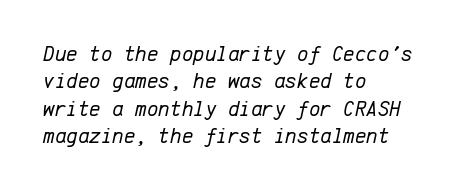
{"italic": "yes", "lean": "right", "slant_degrees": 12, "bold": "no", "underline": "no", "align": "left", "line_spacing_ratio": 1.24, "letter_spacing": "normal", "letter_spacing_em": 0.0, "glyph_px": 22}
